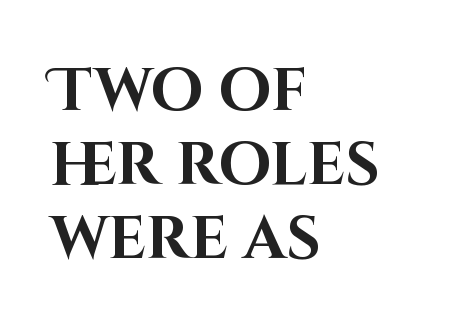
Q: Is the text bold? A: Yes.
Q: Is the text italic (slanted)? A: No, it is upright.
Q: Is the typeface a serif or a sans-serif typeface? A: Sans-serif.
Q: Is the text underlined? A: No.
Q: How is the paragraph aligned? A: Left-aligned.
Q: Is the spacing between letters normal or unusually wide? A: Normal.
Q: Width (condensed, normal, or wide)? A: Normal.
Q: Stroke contrast? A: High.
Q: x-height? A: Large.
Q: Monospaced? A: No.
